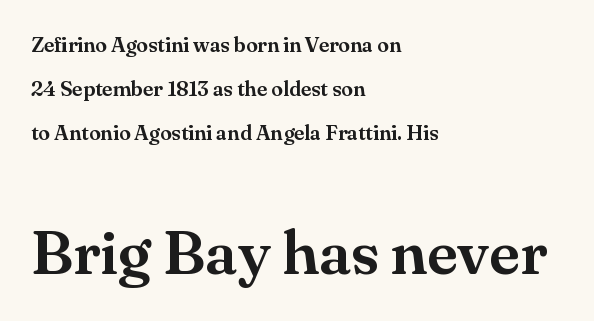
The image shows 62 px serif type, upright; set left-aligned, loose line spacing (2.1x), normal letter spacing, not underlined; the second (bottom) block is 2.95x larger; medium stroke contrast and a small x-height.
